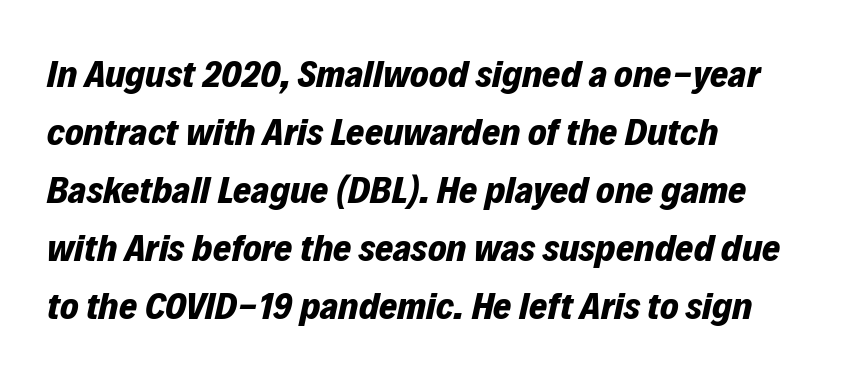
Q: Is the text bold? A: Yes.
Q: Is the text italic (slanted)? A: Yes, it leans right by about 12 degrees.
Q: Is the text underlined? A: No.
Q: How is the paragraph aligned? A: Left-aligned.
Q: Is the spacing between letters normal or unusually wide? A: Normal.
Q: Is the spacing between lines tight, normal or loose? A: Normal.
Q: Width (condensed, normal, or wide)? A: Normal.
Q: Stroke contrast? A: Low.
Q: x-height? A: Medium.
Q: Monospaced? A: No.
